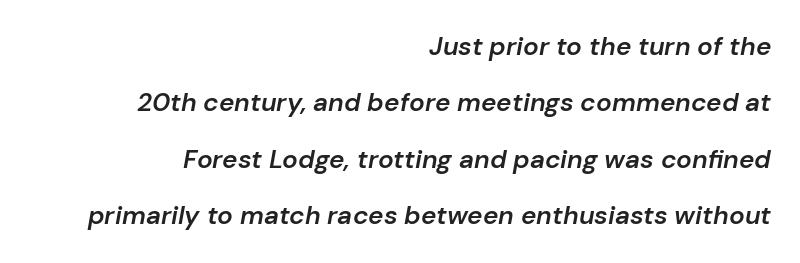
Q: Is the text bold? A: Semi-bold.
Q: Is the text italic (slanted)? A: Yes, it leans right by about 10 degrees.
Q: Is the text underlined? A: No.
Q: How is the paragraph aligned? A: Right-aligned.
Q: Is the spacing between letters normal or unusually wide? A: Normal.
Q: Is the spacing between lines tight, normal or loose? A: Loose.
